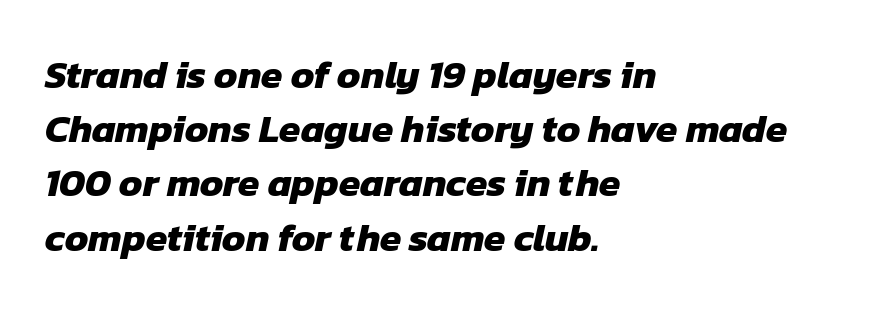
The image shows 39 px heavy sans-serif type; set left-aligned, normal line spacing (1.39x), normal letter spacing, not underlined; low stroke contrast and a medium x-height.
